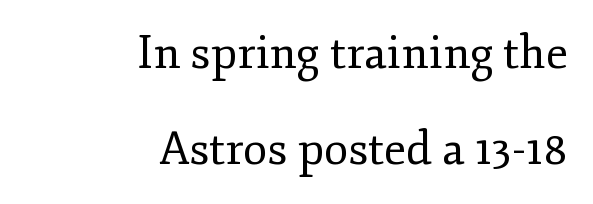
{"serif": "yes", "italic": "no", "bold": "no", "weight": "regular", "width": "normal", "stroke_contrast": "low", "x_height": "small", "monospaced": "no", "underline": "no", "align": "right", "line_spacing": "loose", "line_spacing_ratio": 2.14, "letter_spacing": "normal", "letter_spacing_em": 0.0, "glyph_px": 45}
